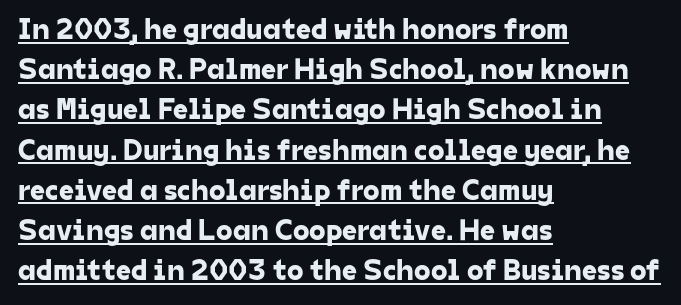
These lines are set flush left with a ragged right edge. Has an underline been added? It has. What stands out about the letter spacing? Nothing — it is the standard amount. Looks like regular typesetting: each glyph gets only the width it needs. Normally led — the rows are evenly, conventionally spaced. Grotesque or geometric, the face here clearly has no serifs.
